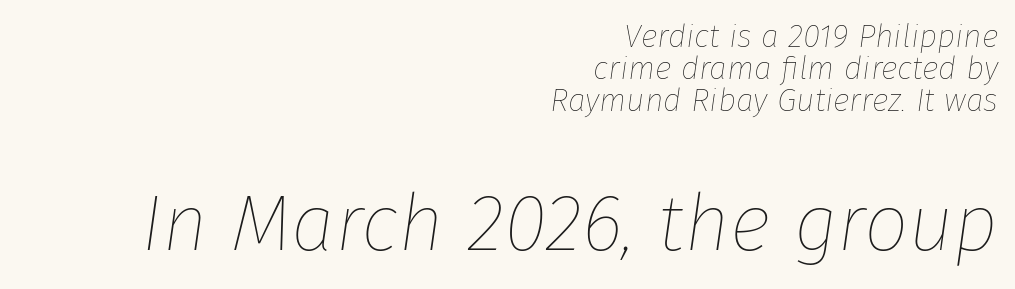
Q: Is the text bold? A: No.
Q: Is the text italic (slanted)? A: Yes, it leans right by about 8 degrees.
Q: Is the text underlined? A: No.
Q: How is the paragraph aligned? A: Right-aligned.
Q: Is the spacing between letters normal or unusually wide? A: Normal.
Q: Is the spacing between lines tight, normal or loose? A: Tight.
Q: Which block of text is set in a larger size, the first (top) or the second (bottom)? A: The second (bottom) one.
Q: Width (condensed, normal, or wide)? A: Normal.
Q: Stroke contrast? A: Low.
Q: x-height? A: Medium.
Q: Monospaced? A: No.
